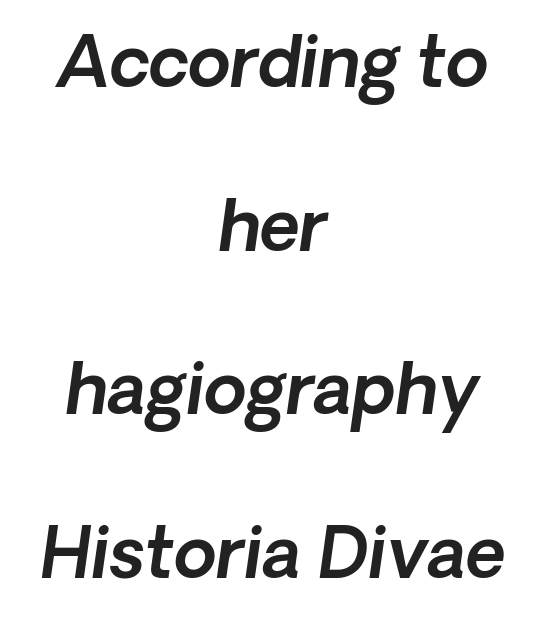
The image shows 69 px sans-serif type; set centered, loose line spacing (2.37x), normal letter spacing, not underlined; a medium x-height.
